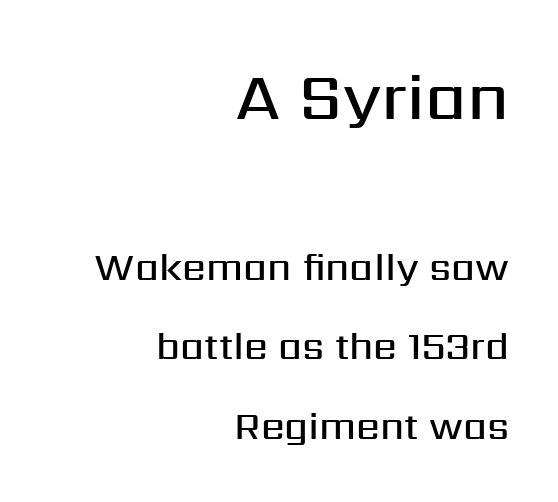
The image shows 66 px semibold sans-serif type, upright; set right-aligned, loose line spacing (2.09x), normal letter spacing, not underlined; the first (top) block is 1.74x larger; medium stroke contrast and a medium x-height.
